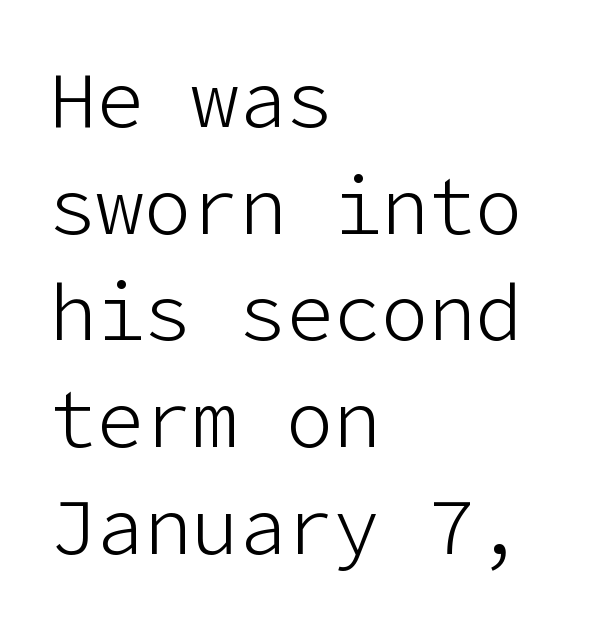
{"serif": "no", "italic": "no", "bold": "no", "weight": "light", "width": "normal", "stroke_contrast": "low", "x_height": "medium", "underline": "no", "align": "left", "line_spacing": "normal", "line_spacing_ratio": 1.35, "letter_spacing": "normal", "letter_spacing_em": 0.0, "glyph_px": 79}
